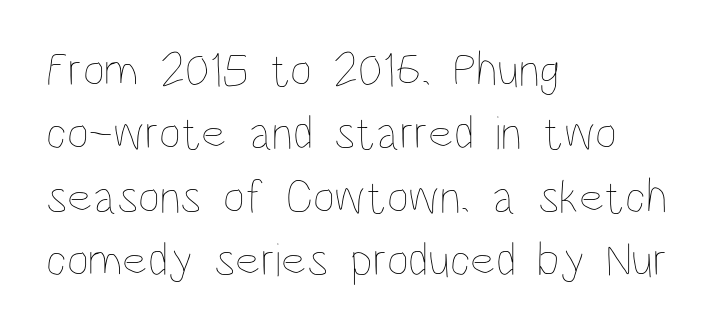
The image shows 48 px thin, condensed type, upright; set left-aligned, normal line spacing (1.32x), normal letter spacing, not underlined; low stroke contrast and a large x-height.
